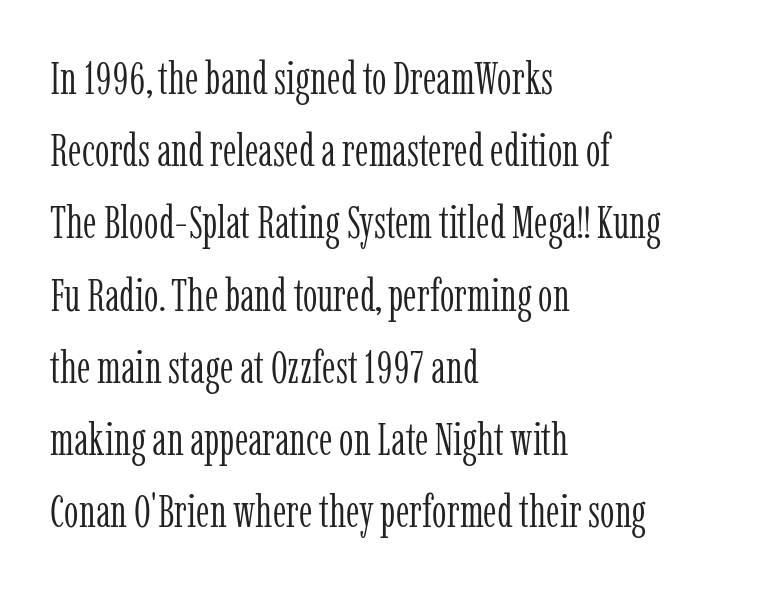
{"serif": "yes", "italic": "no", "bold": "no", "weight": "light", "width": "condensed", "stroke_contrast": "low", "x_height": "medium", "monospaced": "no", "underline": "no", "align": "left", "line_spacing": "normal", "line_spacing_ratio": 1.57, "letter_spacing": "normal", "letter_spacing_em": 0.0, "glyph_px": 46}
